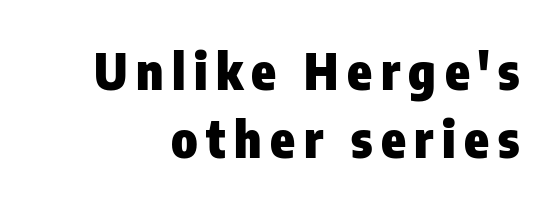
The image shows 50 px heavy, condensed sans-serif type, upright; set right-aligned, normal line spacing (1.36x), not underlined; low stroke contrast and a medium x-height.
